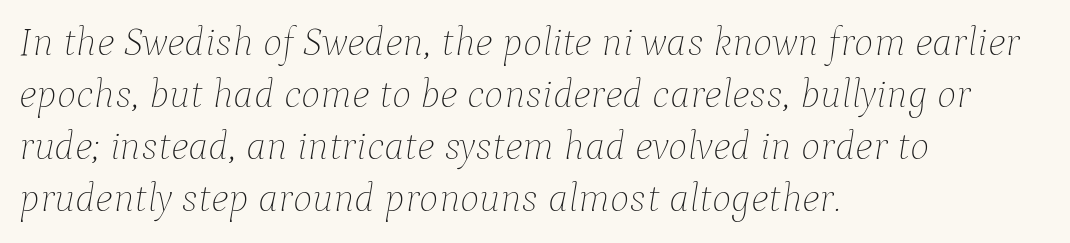
{"italic": "yes", "lean": "right", "slant_degrees": 9, "bold": "no", "weight": "thin", "width": "normal", "stroke_contrast": "low", "x_height": "medium", "monospaced": "no", "underline": "no", "align": "left", "line_spacing": "normal", "line_spacing_ratio": 1.27, "letter_spacing": "normal", "letter_spacing_em": 0.0, "glyph_px": 41}
